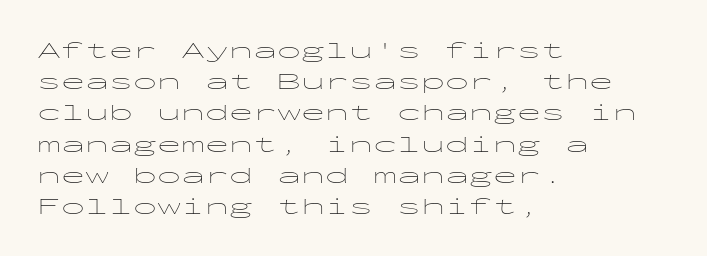
The ragged edge is on the right, which tells us the setting is flush left. The passage shown is not underscored anywhere. These lines were composed using upright roman letters. This sample uses plain, unmodified letter spacing. Reading down the column, the eye jumps a familiar distance to each next line.
